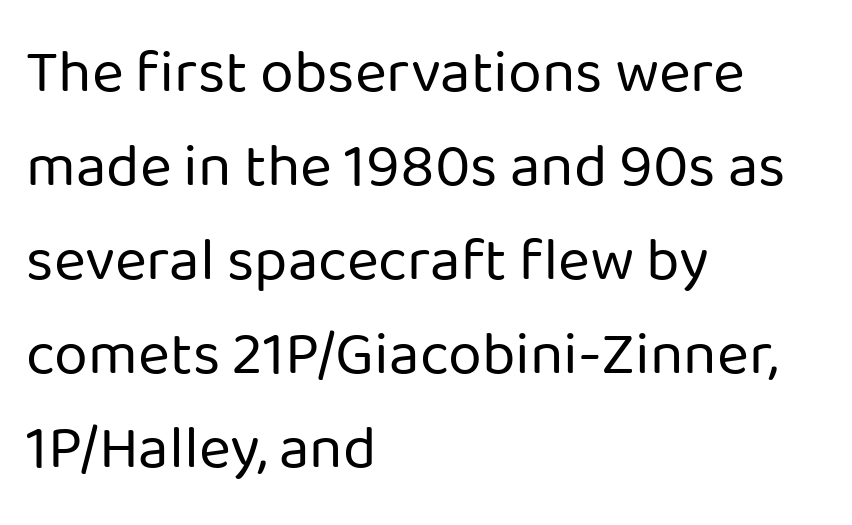
{"serif": "no", "italic": "no", "bold": "no", "weight": "regular", "width": "normal", "stroke_contrast": "low", "x_height": "medium", "monospaced": "no", "underline": "no", "align": "left", "line_spacing": "normal", "line_spacing_ratio": 1.54, "letter_spacing": "normal", "letter_spacing_em": 0.0, "glyph_px": 61}
